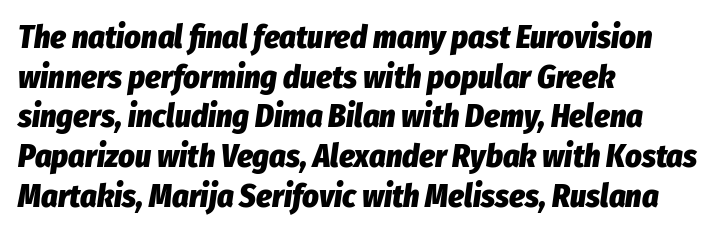
The image shows 32 px heavy, condensed type, italic (leaning right); set left-aligned, line spacing 1.24x, normal letter spacing, not underlined; low stroke contrast and a medium x-height.
